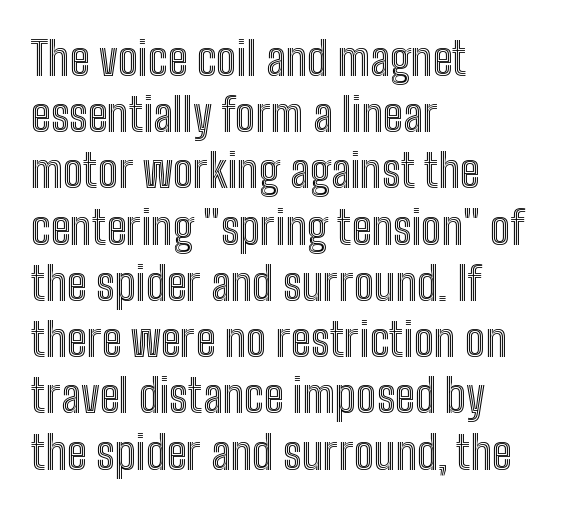
{"italic": "no", "width": "condensed", "x_height": "medium", "monospaced": "no", "underline": "no", "align": "left", "line_spacing": "normal", "line_spacing_ratio": 1.25, "letter_spacing": "normal", "letter_spacing_em": 0.0, "glyph_px": 45}
